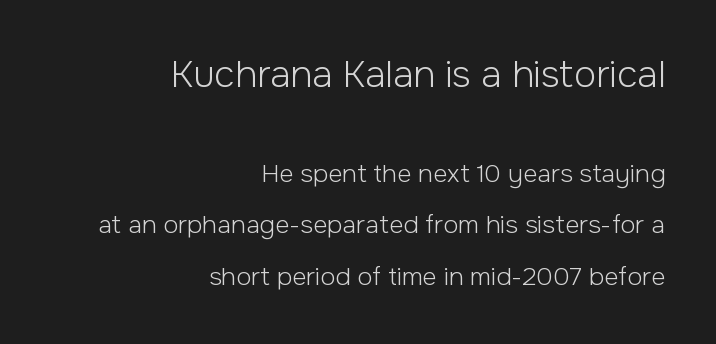
The image shows 37 px light sans-serif type, upright; set right-aligned, loose line spacing (2.06x), normal letter spacing, not underlined; the first (top) block is 1.48x larger; low stroke contrast and a medium x-height.
